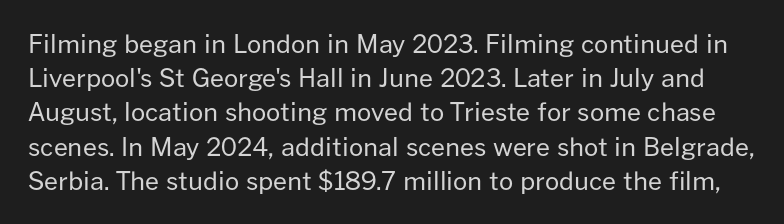
The image shows 25 px text type, upright; set normal line spacing (1.37x), normal letter spacing, not underlined.
